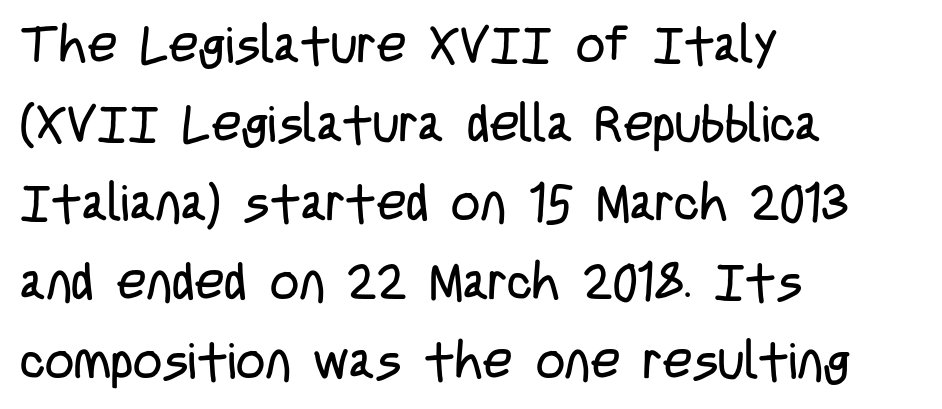
The image shows 51 px regular-weight, condensed sans-serif type, upright; set left-aligned, normal line spacing (1.55x), normal letter spacing, not underlined; low stroke contrast and a large x-height.
